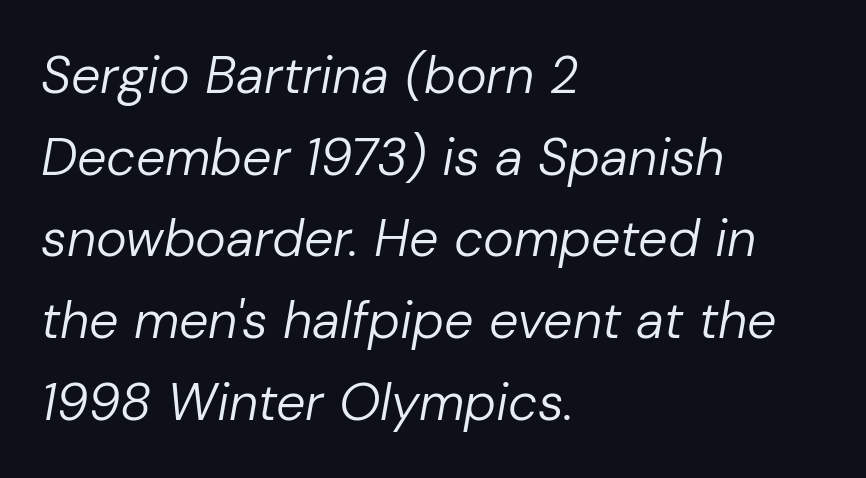
Q: Is the text bold? A: No.
Q: Is the text italic (slanted)? A: Yes, it leans right by about 10 degrees.
Q: Is the text underlined? A: No.
Q: How is the paragraph aligned? A: Left-aligned.
Q: Is the spacing between letters normal or unusually wide? A: Normal.
Q: Is the spacing between lines tight, normal or loose? A: Normal.
Q: Width (condensed, normal, or wide)? A: Normal.
Q: Stroke contrast? A: Low.
Q: x-height? A: Medium.
Q: Monospaced? A: No.
